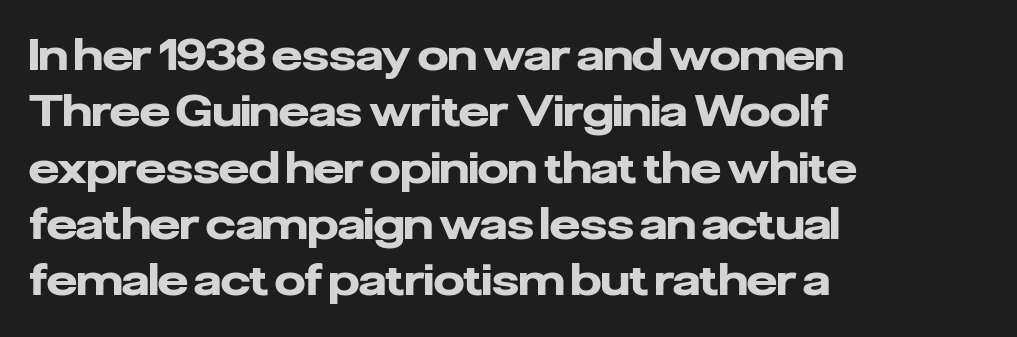
{"serif": "no", "italic": "no", "bold": "yes", "weight": "heavy", "width": "normal", "stroke_contrast": "low", "x_height": "medium", "monospaced": "no", "underline": "no", "align": "left", "line_spacing": "normal", "line_spacing_ratio": 1.31, "letter_spacing": "normal", "letter_spacing_em": 0.0, "glyph_px": 43}
